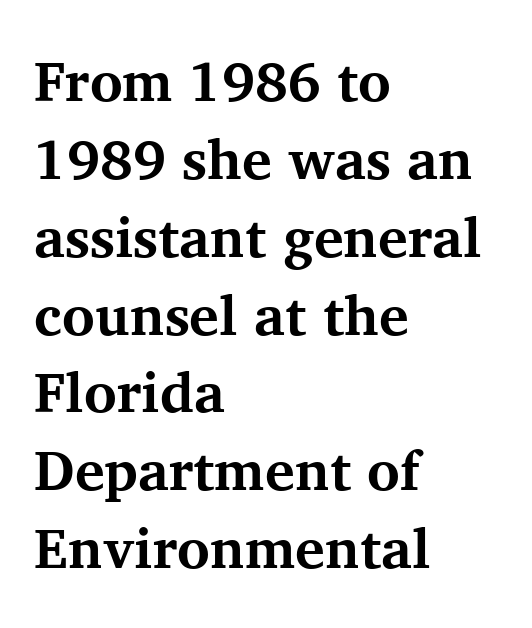
In terms of posture, this sample is upright. Character widths vary here, with narrow letters taking less room than wide ones. Standard letterfit; no display-style spreading of the glyphs. The font family rendered here belongs to the serif group.
